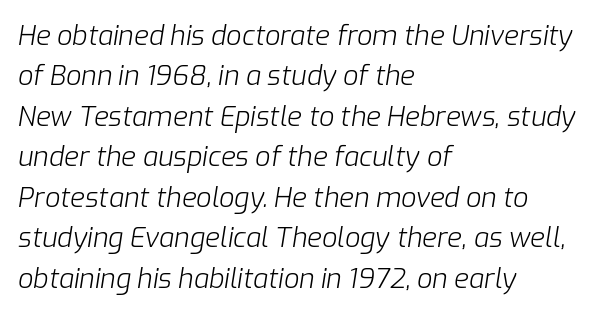
Q: Is the text bold? A: No.
Q: Is the text italic (slanted)? A: Yes, it leans right by about 9 degrees.
Q: Is the text underlined? A: No.
Q: How is the paragraph aligned? A: Left-aligned.
Q: Is the spacing between letters normal or unusually wide? A: Normal.
Q: Is the spacing between lines tight, normal or loose? A: Normal.
